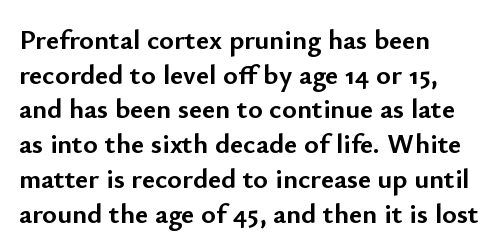
The image shows 28 px semibold sans-serif type, upright; set left-aligned, line spacing 1.24x, normal letter spacing, not underlined; low stroke contrast and a small x-height.
